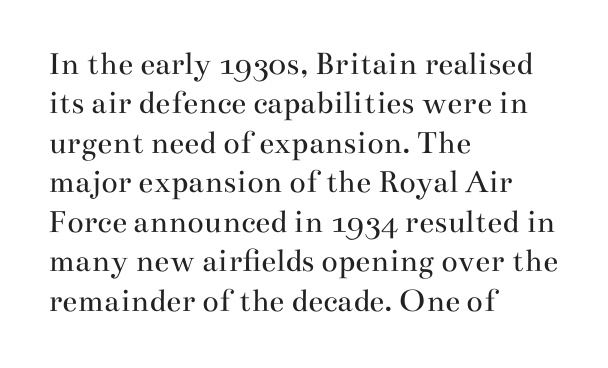
Q: Is the text bold? A: No.
Q: Is the text italic (slanted)? A: No, it is upright.
Q: Is the typeface a serif or a sans-serif typeface? A: Serif.
Q: Is the text underlined? A: No.
Q: How is the paragraph aligned? A: Left-aligned.
Q: Is the spacing between letters normal or unusually wide? A: Normal.
Q: Width (condensed, normal, or wide)? A: Wide.
Q: Stroke contrast? A: Medium.
Q: x-height? A: Small.
Q: Monospaced? A: No.
